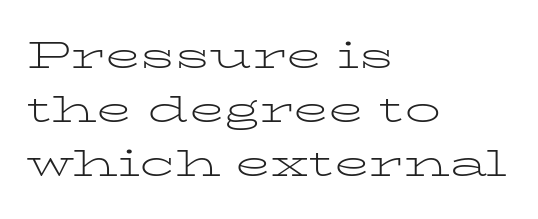
Q: Is the text bold? A: No.
Q: Is the text italic (slanted)? A: No, it is upright.
Q: Is the typeface a serif or a sans-serif typeface? A: Serif.
Q: Is the text underlined? A: No.
Q: How is the paragraph aligned? A: Left-aligned.
Q: Is the spacing between letters normal or unusually wide? A: Normal.
Q: Is the spacing between lines tight, normal or loose? A: Normal.
Q: Width (condensed, normal, or wide)? A: Wide.
Q: Stroke contrast? A: Low.
Q: x-height? A: Medium.
Q: Monospaced? A: No.
